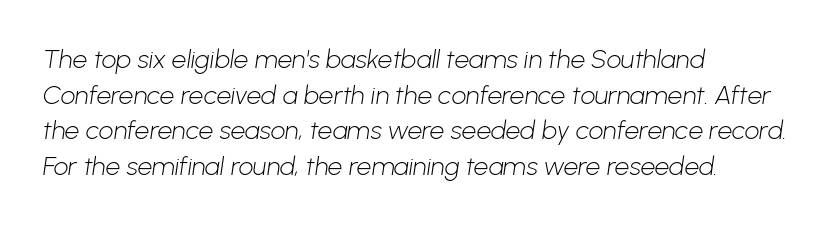
The horizontal fit of the characters is conventional and even. Quick note: interline space is typical. Reading down the block, your eye returns to a fixed left position each line. Compared with a typical body face, this is equally light or lighter still. Quick note: underline off.
